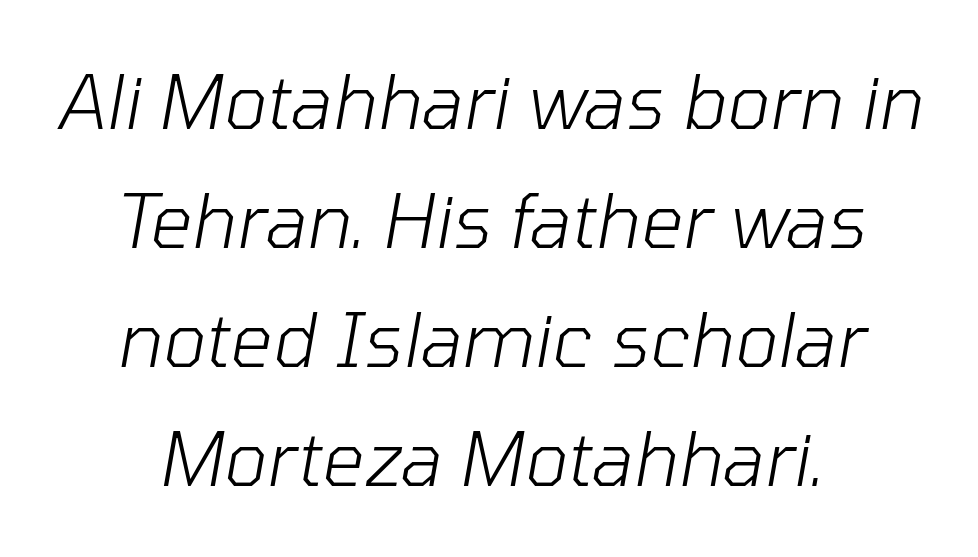
{"italic": "yes", "lean": "right", "slant_degrees": 10, "bold": "no", "weight": "light", "width": "normal", "stroke_contrast": "low", "x_height": "medium", "monospaced": "no", "underline": "no", "align": "center", "line_spacing": "normal", "line_spacing_ratio": 1.61, "letter_spacing": "normal", "letter_spacing_em": 0.0, "glyph_px": 74}
